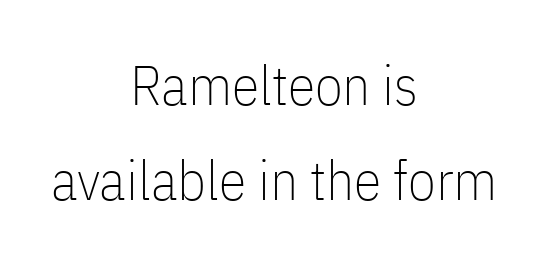
{"serif": "no", "italic": "no", "bold": "no", "weight": "thin", "width": "condensed", "stroke_contrast": "low", "x_height": "medium", "monospaced": "no", "underline": "no", "align": "center", "line_spacing": "normal", "line_spacing_ratio": 1.7, "letter_spacing": "normal", "letter_spacing_em": 0.0, "glyph_px": 56}
